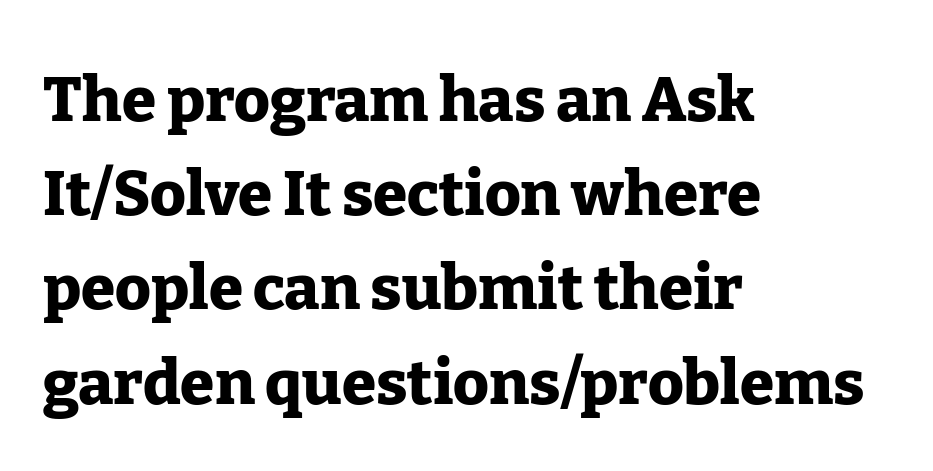
The image shows 62 px heavy serif type, upright; set left-aligned, normal line spacing (1.52x), normal letter spacing, not underlined; low stroke contrast and a medium x-height.
